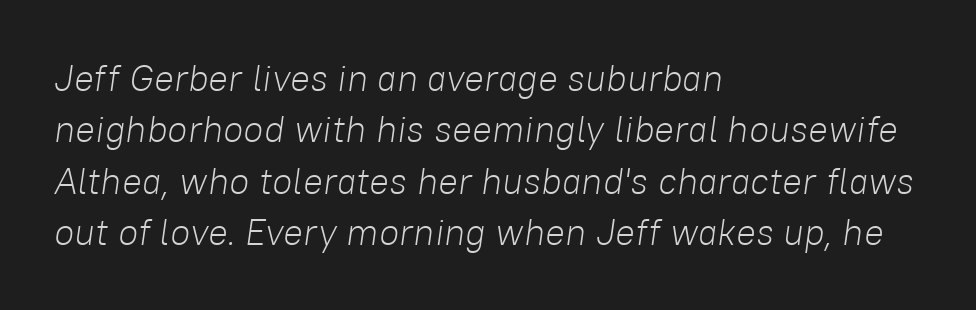
The passage shown is not underscored anywhere. Observe the ordinary spacing: letters are neighbours, not strangers. Normally led — the rows are evenly, conventionally spaced. Stems here are at most as thick as an everyday book face. The passage shown is typed in a proportional face where columns would drift.
